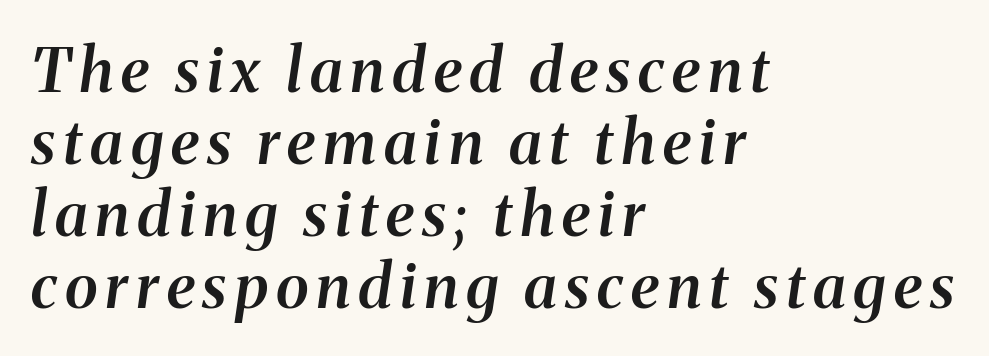
The image shows 61 px semibold serif type, italic (leaning right); set left-aligned, line spacing 1.18x, not underlined; medium stroke contrast and a medium x-height.
